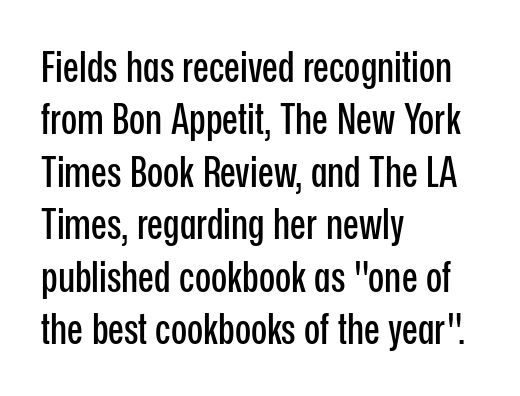
{"serif": "no", "italic": "no", "width": "condensed", "stroke_contrast": "low", "x_height": "medium", "monospaced": "no", "underline": "no", "align": "left", "line_spacing": "normal", "line_spacing_ratio": 1.25, "letter_spacing": "normal", "letter_spacing_em": 0.0, "glyph_px": 42}
